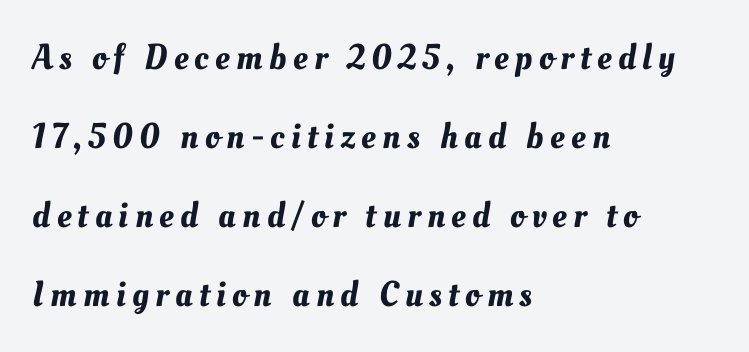
{"width": "normal", "stroke_contrast": "medium", "x_height": "small", "monospaced": "no", "underline": "no", "align": "left", "line_spacing": "loose", "line_spacing_ratio": 2.19, "glyph_px": 36}
